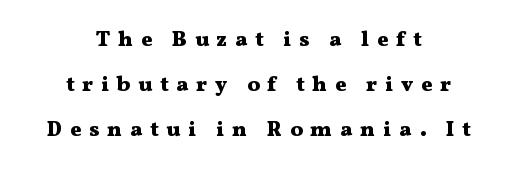
{"italic": "no", "bold": "yes", "underline": "no", "align": "center", "line_spacing": "loose", "line_spacing_ratio": 2.14, "letter_spacing": "wide", "letter_spacing_em": 0.37, "glyph_px": 21}
